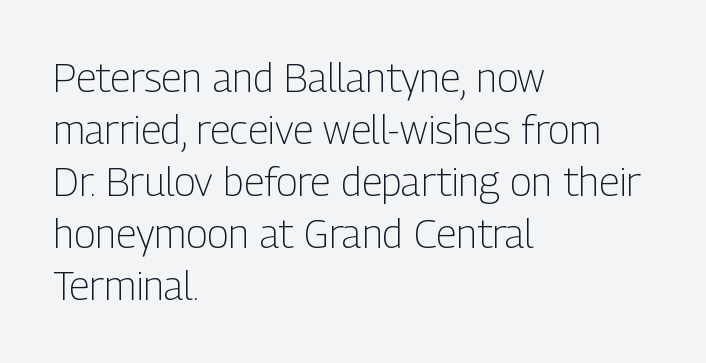
{"serif": "no", "italic": "no", "bold": "no", "weight": "light", "width": "condensed", "stroke_contrast": "low", "x_height": "medium", "monospaced": "no", "underline": "no", "align": "left", "line_spacing": "normal", "line_spacing_ratio": 1.3, "letter_spacing": "normal", "letter_spacing_em": 0.0, "glyph_px": 40}
